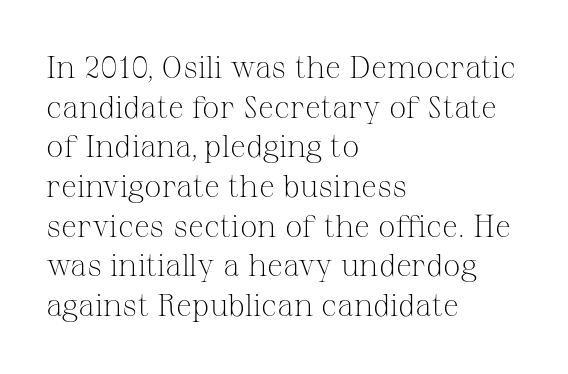
Character widths vary here, with narrow letters taking less room than wide ones. Tall strokes in this sample are plumb rather than angled. Spacing between characters is what you'd get straight out of the box. Weight: regular or lighter. Each row of text sits above clean, open space. Unlike a clean sans, this face finishes its strokes with serifs.
